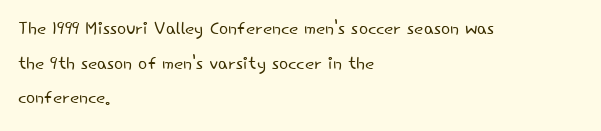
Regarding leading, the lines here are spaced in the standard way. The letters look calm and open, with moderate or lighter stems. Layout note: lines flush left. The rendering keeps characters at their native spacing. The lettering stays uniformly vertical, giving the passage a roman look. Underline: absent.
